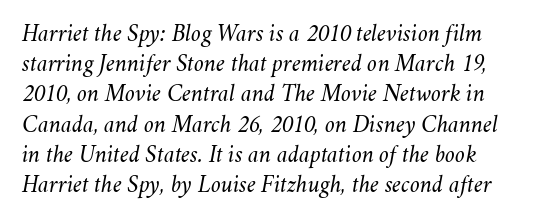
Observe the lean: these are italic letterforms. Stroke mass is kept to a normal reading level or below. Rule under the text: the space is simply empty. Each word holds together tightly as a unit, with standard inter-letter gaps.
